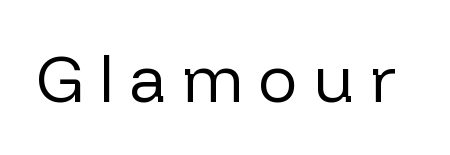
Q: Is the text bold? A: No.
Q: Is the text italic (slanted)? A: No, it is upright.
Q: Is the typeface a serif or a sans-serif typeface? A: Sans-serif.
Q: Is the text underlined? A: No.
Q: Is the spacing between letters normal or unusually wide? A: Unusually wide.
Q: Width (condensed, normal, or wide)? A: Normal.
Q: Stroke contrast? A: Low.
Q: x-height? A: Medium.
Q: Monospaced? A: No.
